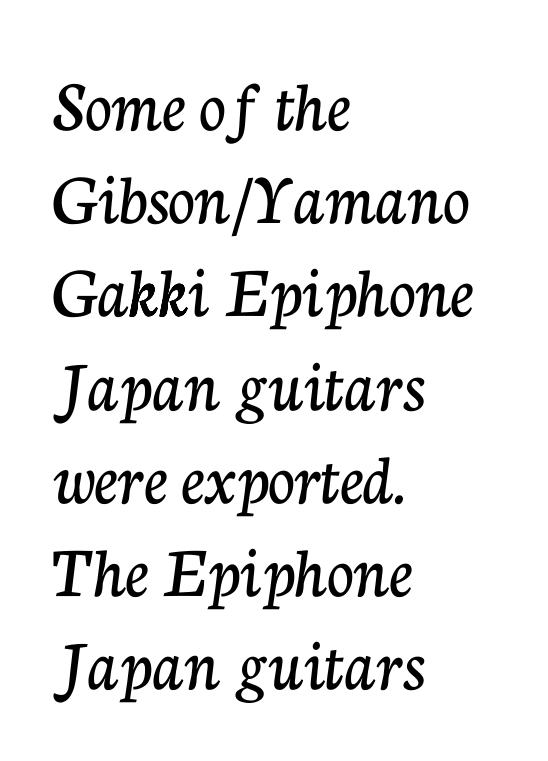
{"serif": "yes", "width": "normal", "stroke_contrast": "low", "x_height": "medium", "monospaced": "no", "underline": "no", "align": "left", "line_spacing": "normal", "line_spacing_ratio": 1.26, "letter_spacing": "normal", "letter_spacing_em": 0.0, "glyph_px": 74}
